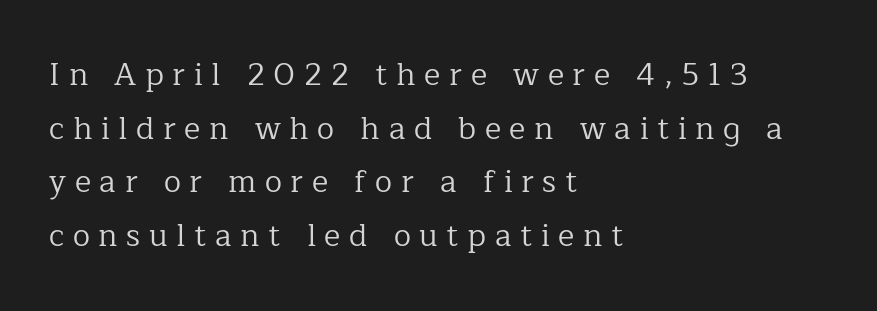
{"serif": "yes", "italic": "no", "bold": "no", "weight": "regular", "width": "normal", "stroke_contrast": "low", "x_height": "medium", "monospaced": "no", "underline": "no", "align": "left", "line_spacing_ratio": 1.73, "letter_spacing": "wide", "letter_spacing_em": 0.28, "glyph_px": 31}
